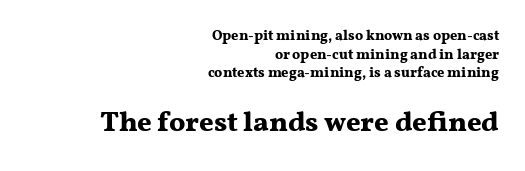
The image shows 28 px bold, wide serif type, upright; set right-aligned, normal line spacing (1.33x), normal letter spacing, not underlined; the second (bottom) block is 2.0x larger; medium stroke contrast and a medium x-height.
